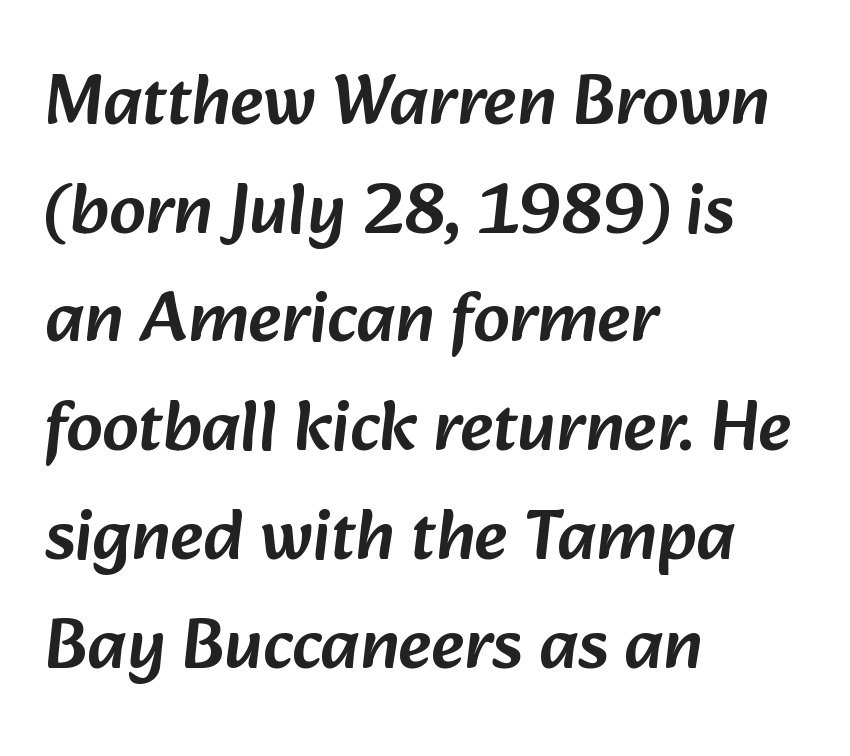
{"serif": "no", "width": "normal", "stroke_contrast": "low", "x_height": "medium", "monospaced": "no", "underline": "no", "align": "left", "line_spacing": "normal", "line_spacing_ratio": 1.51, "letter_spacing": "normal", "letter_spacing_em": 0.0, "glyph_px": 72}
